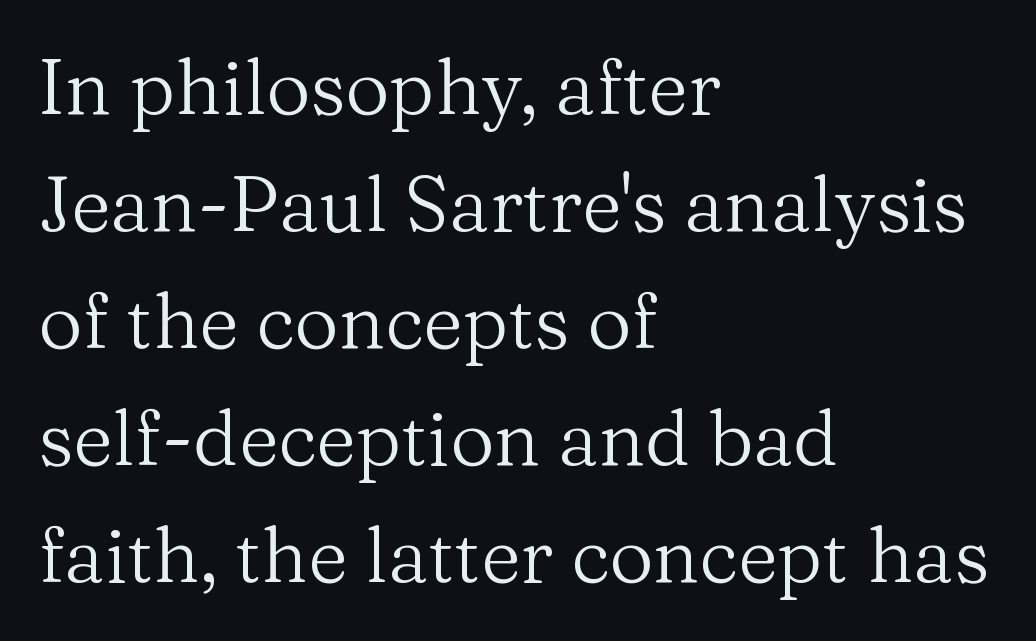
Q: Is the text bold? A: No.
Q: Is the text italic (slanted)? A: No, it is upright.
Q: Is the typeface a serif or a sans-serif typeface? A: Serif.
Q: Is the text underlined? A: No.
Q: How is the paragraph aligned? A: Left-aligned.
Q: Is the spacing between letters normal or unusually wide? A: Normal.
Q: Is the spacing between lines tight, normal or loose? A: Normal.
Q: Width (condensed, normal, or wide)? A: Normal.
Q: Stroke contrast? A: Medium.
Q: x-height? A: Medium.
Q: Monospaced? A: No.
